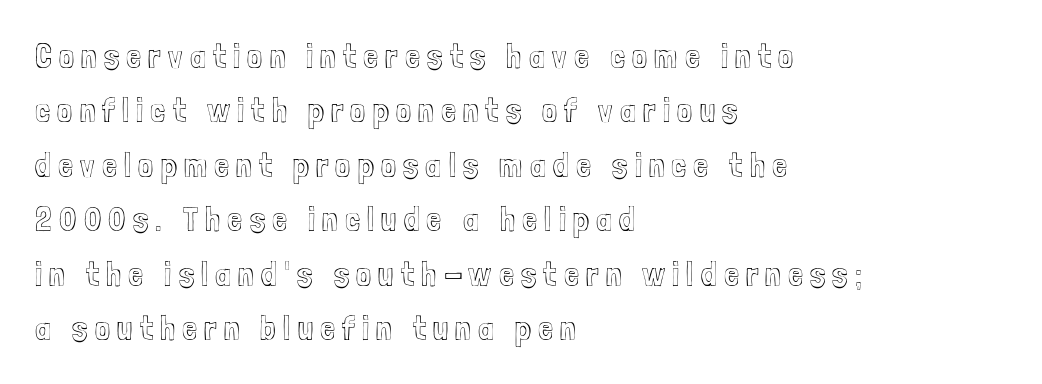
{"italic": "no", "width": "condensed", "x_height": "medium", "monospaced": "no", "underline": "no", "align": "left", "line_spacing": "normal", "line_spacing_ratio": 1.6, "letter_spacing": "wide", "letter_spacing_em": 0.21, "glyph_px": 34}
